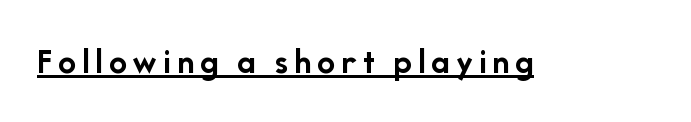
Q: Is the text bold? A: Yes.
Q: Is the text italic (slanted)? A: No, it is upright.
Q: Is the typeface a serif or a sans-serif typeface? A: Sans-serif.
Q: Is the text underlined? A: Yes.
Q: Width (condensed, normal, or wide)? A: Normal.
Q: Stroke contrast? A: Low.
Q: x-height? A: Medium.
Q: Monospaced? A: No.
